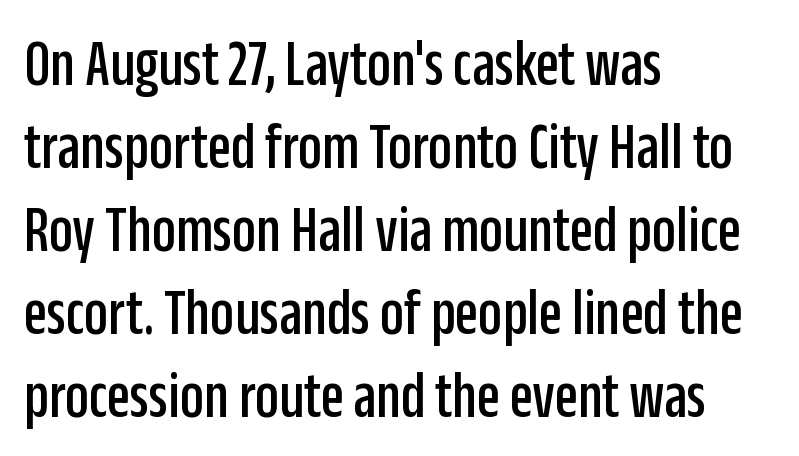
{"serif": "no", "italic": "no", "width": "condensed", "stroke_contrast": "low", "x_height": "large", "monospaced": "no", "underline": "no", "align": "left", "line_spacing_ratio": 1.24, "letter_spacing": "normal", "letter_spacing_em": 0.0, "glyph_px": 67}
